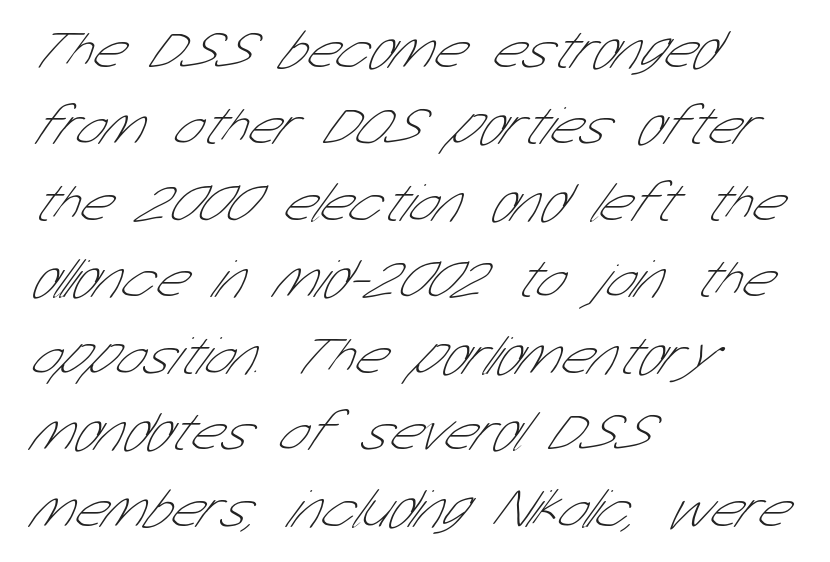
The letters sit at their default tracking, neither squeezed nor spread. Visually the block forms a straight wall on the left and a jagged coastline on the right. Plain, unruled lines of type. A quiet, ordinary-to-light weight characterises the typeface. Classification — sans serif.
